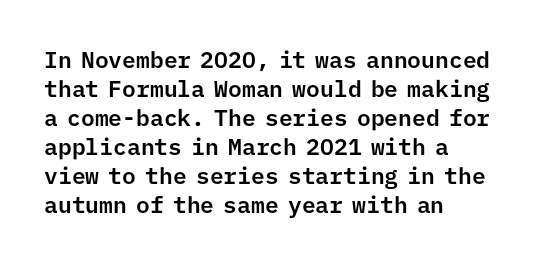
Q: Is the text italic (slanted)? A: No, it is upright.
Q: Is the text underlined? A: No.
Q: How is the paragraph aligned? A: Left-aligned.
Q: Is the spacing between letters normal or unusually wide? A: Normal.
Q: Is the spacing between lines tight, normal or loose? A: Normal.
